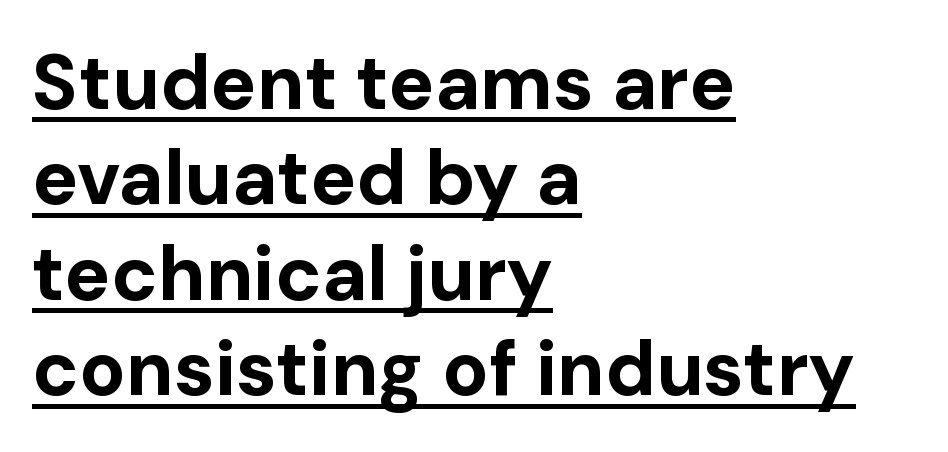
The image shows 77 px bold sans-serif type, upright; set left-aligned, line spacing 1.24x, normal letter spacing, underlined; low stroke contrast and a medium x-height.
